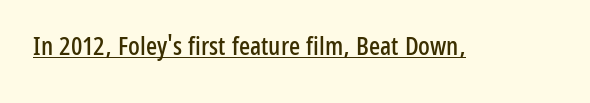
Posture: vertical. Is the letter spacing exaggerated? No — it looks like the ordinary default. These characters rest on top of a visible drawn line.
